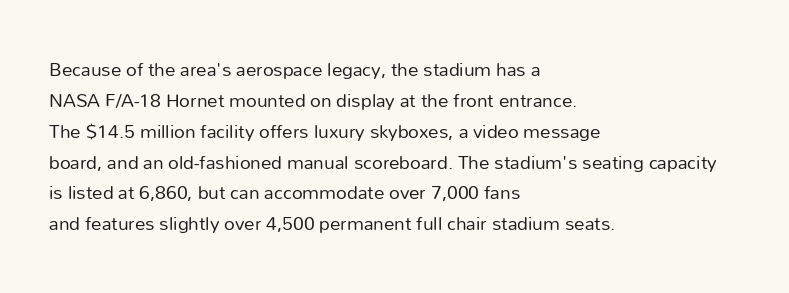
{"italic": "no", "bold": "no", "underline": "no", "align": "left", "line_spacing": "normal", "line_spacing_ratio": 1.47, "letter_spacing": "normal", "letter_spacing_em": 0.0, "glyph_px": 21}
